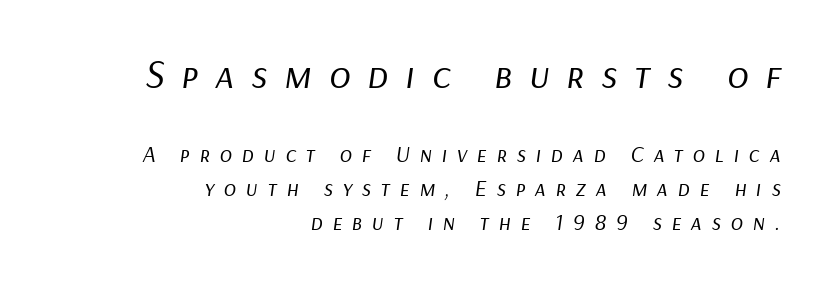
These lines stack with their right ends in a neat column. Descenders hang freely into open space. The lines sit at an ordinary, default distance from one another. When letters slant like this, we call the style italic. This sample has the flowing, uneven cadence of proportional lettering. Heaviness? Minimal to ordinary, like unemphasized prose.
